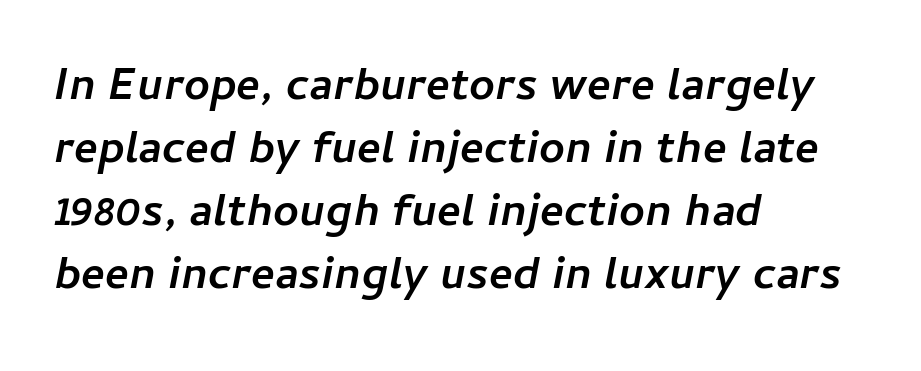
{"italic": "yes", "lean": "right", "slant_degrees": 11, "bold": "yes", "weight": "semibold", "width": "normal", "stroke_contrast": "low", "x_height": "medium", "monospaced": "no", "underline": "no", "align": "left", "line_spacing": "normal", "line_spacing_ratio": 1.4, "letter_spacing": "normal", "letter_spacing_em": 0.0, "glyph_px": 45}
